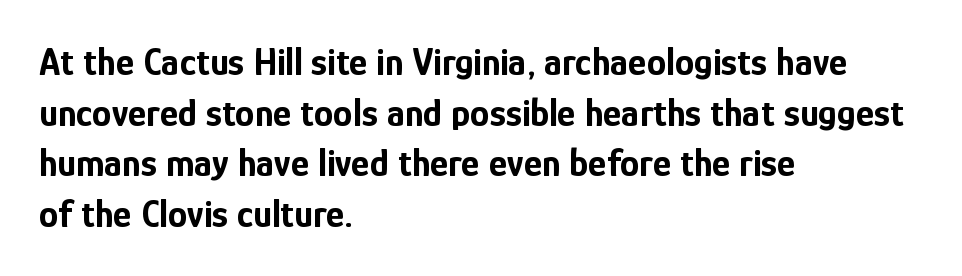
The image shows 39 px bold, condensed sans-serif type, upright; set left-aligned, normal line spacing (1.3x), normal letter spacing, not underlined; low stroke contrast and a medium x-height.
